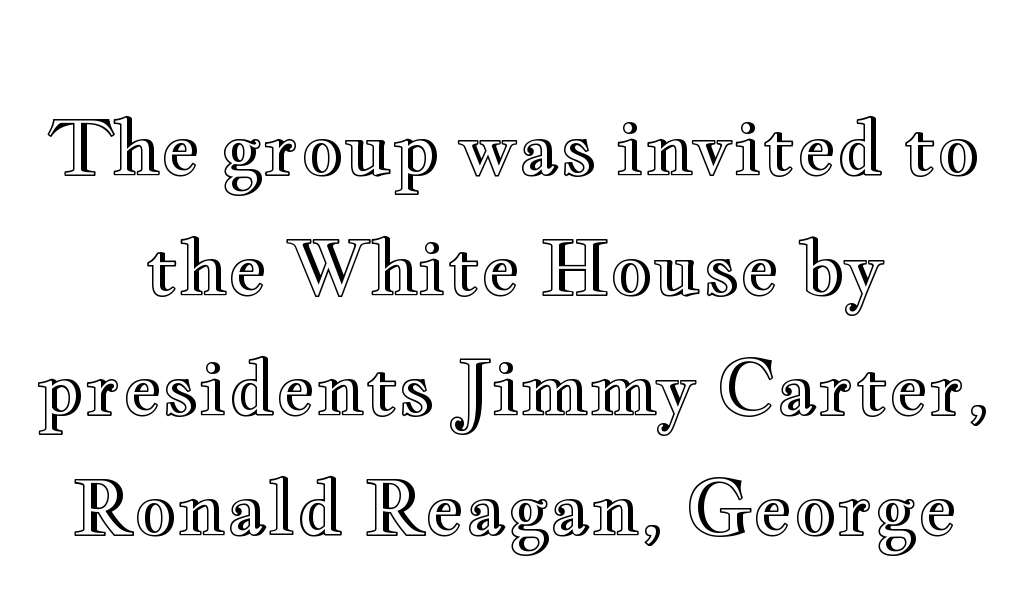
The image shows 75 px wide type, upright; set centered, normal line spacing (1.6x), normal letter spacing, not underlined; a small x-height.
